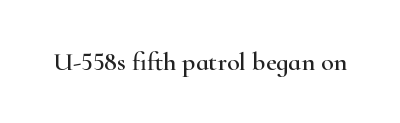
Q: Is the text italic (slanted)? A: No, it is upright.
Q: Is the text underlined? A: No.
Q: Is the spacing between letters normal or unusually wide? A: Normal.
